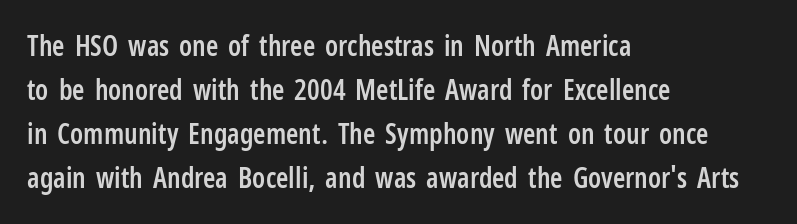
Q: Is the text bold? A: Semi-bold.
Q: Is the text italic (slanted)? A: No, it is upright.
Q: Is the typeface a serif or a sans-serif typeface? A: Sans-serif.
Q: Is the text underlined? A: No.
Q: How is the paragraph aligned? A: Left-aligned.
Q: Is the spacing between letters normal or unusually wide? A: Normal.
Q: Is the spacing between lines tight, normal or loose? A: Normal.
Q: Width (condensed, normal, or wide)? A: Condensed.
Q: Stroke contrast? A: Low.
Q: x-height? A: Medium.
Q: Monospaced? A: No.
